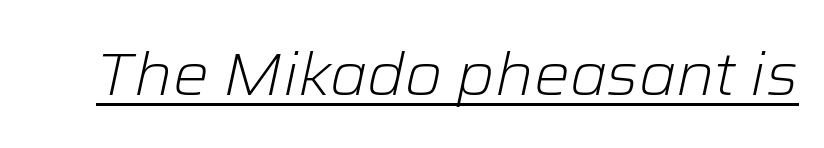
The image shows 60 px light type, italic (leaning right); set normal letter spacing, underlined; low stroke contrast and a medium x-height.
